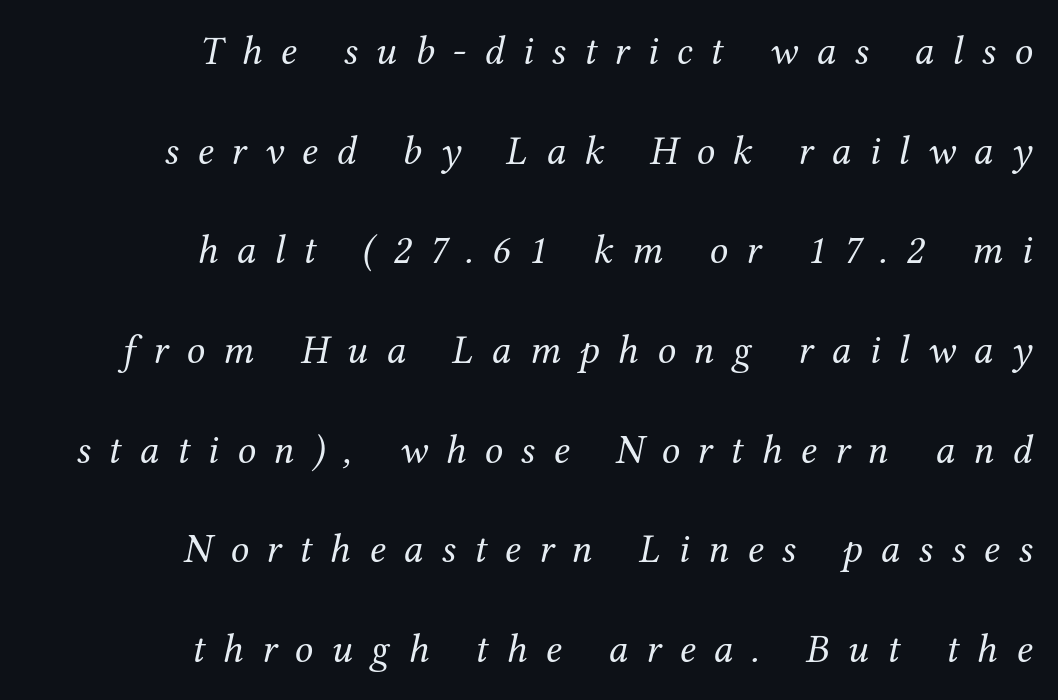
{"serif": "yes", "italic": "yes", "lean": "right", "slant_degrees": 12, "bold": "no", "weight": "regular", "width": "normal", "stroke_contrast": "medium", "x_height": "medium", "monospaced": "no", "underline": "no", "align": "right", "line_spacing": "loose", "line_spacing_ratio": 2.43, "letter_spacing": "wide", "letter_spacing_em": 0.44, "glyph_px": 41}
